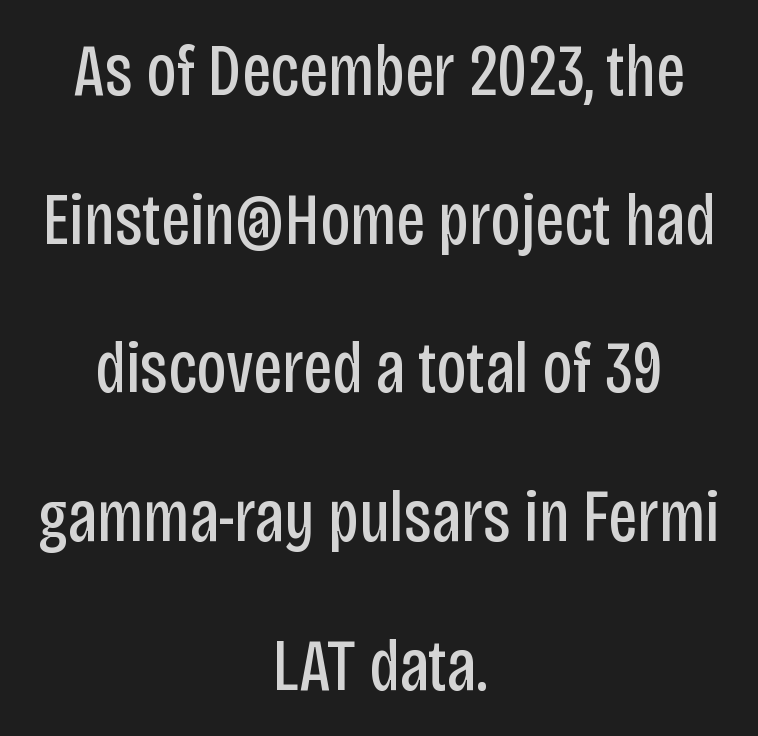
The image shows 74 px regular-weight, condensed sans-serif type, upright; set centered, loose line spacing (2.01x), normal letter spacing, not underlined; low stroke contrast and a large x-height.
